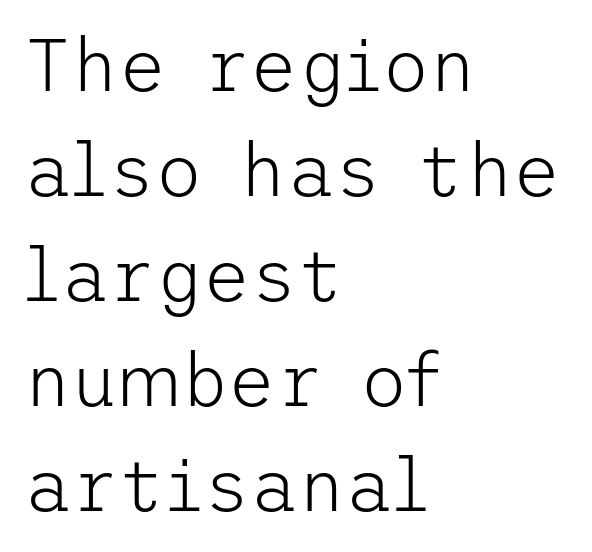
The image shows 73 px light sans-serif type, upright; set left-aligned, normal line spacing (1.44x), normal letter spacing, not underlined; low stroke contrast and a medium x-height.
